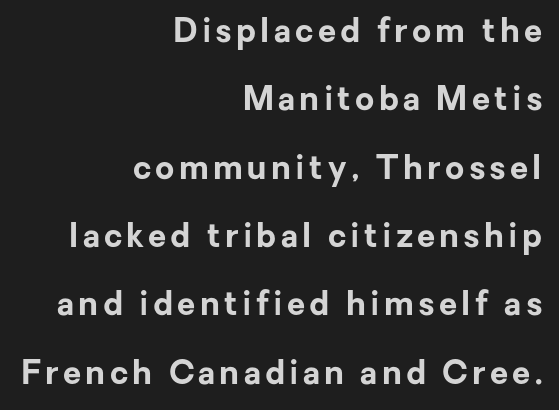
Q: Is the text bold? A: Yes.
Q: Is the text italic (slanted)? A: No, it is upright.
Q: Is the typeface a serif or a sans-serif typeface? A: Sans-serif.
Q: Is the text underlined? A: No.
Q: How is the paragraph aligned? A: Right-aligned.
Q: Is the spacing between lines tight, normal or loose? A: Loose.
Q: Width (condensed, normal, or wide)? A: Normal.
Q: Stroke contrast? A: Low.
Q: x-height? A: Medium.
Q: Monospaced? A: No.
